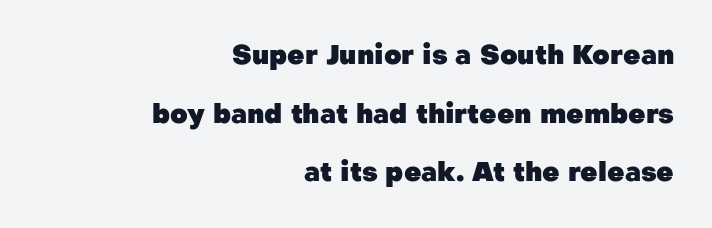
The sample has been set heavy, in full bold. Plain, unruled lines of type. Rows of type keep a wide berth in the vertical direction. The lettering stays uniformly vertical, giving the passage a roman look. A student would call this right alignment; a typographer would say flush right, rag left. Caption: standard tracking, unaltered.
